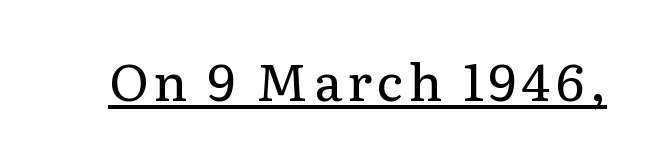
{"serif": "yes", "italic": "no", "bold": "no", "weight": "regular", "width": "normal", "stroke_contrast": "low", "x_height": "medium", "monospaced": "no", "underline": "yes", "glyph_px": 52}
